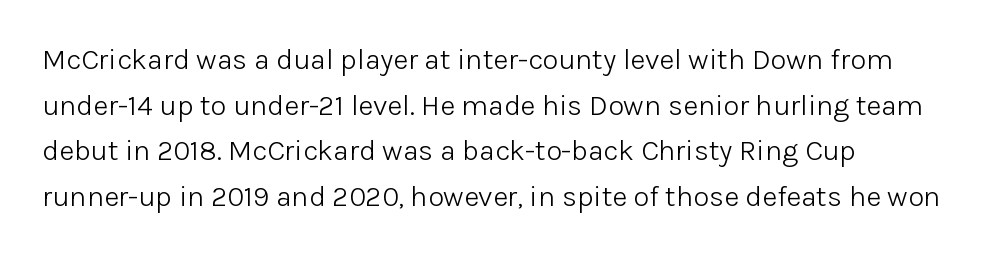
{"serif": "no", "italic": "no", "bold": "no", "weight": "light", "width": "normal", "stroke_contrast": "low", "x_height": "medium", "monospaced": "no", "underline": "no", "align": "left", "line_spacing": "normal", "line_spacing_ratio": 1.57, "letter_spacing": "normal", "letter_spacing_em": 0.0, "glyph_px": 29}
